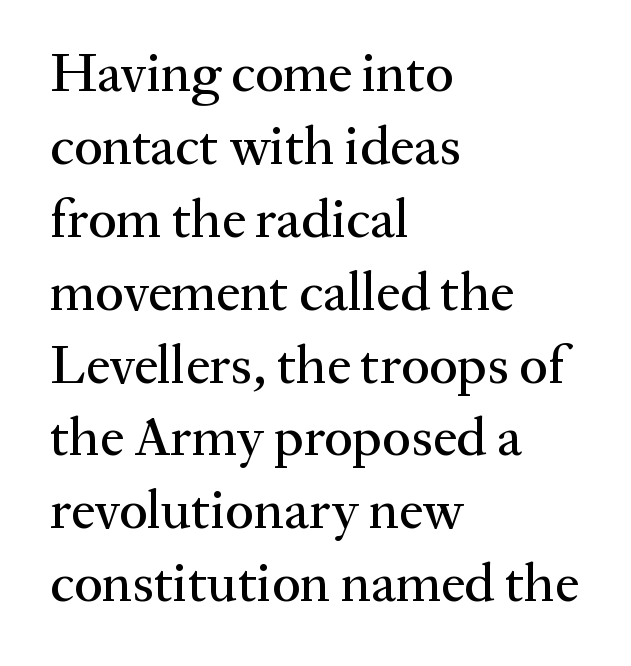
{"serif": "yes", "italic": "no", "width": "normal", "stroke_contrast": "medium", "x_height": "medium", "monospaced": "no", "underline": "no", "align": "left", "line_spacing": "normal", "line_spacing_ratio": 1.35, "letter_spacing": "normal", "letter_spacing_em": 0.0, "glyph_px": 54}
